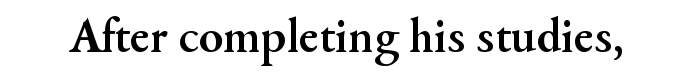
The image shows 50 px semibold serif type, upright; set normal letter spacing, not underlined; medium stroke contrast and a small x-height.
